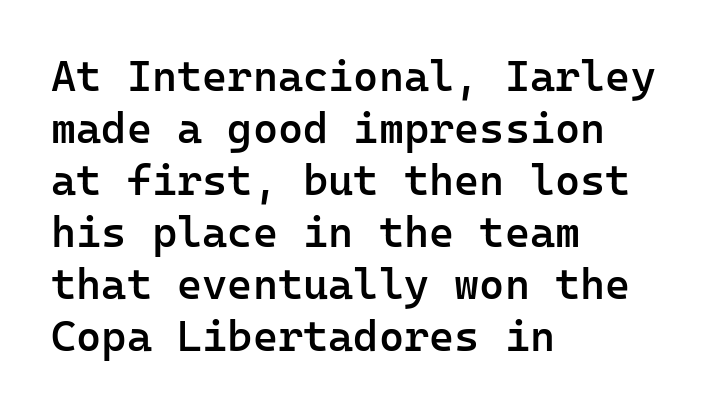
{"serif": "no", "italic": "no", "bold": "semi", "weight": "semibold", "width": "normal", "stroke_contrast": "low", "x_height": "medium", "monospaced": "yes", "underline": "no", "align": "left", "line_spacing_ratio": 1.21, "letter_spacing": "normal", "letter_spacing_em": 0.0, "glyph_px": 43}
